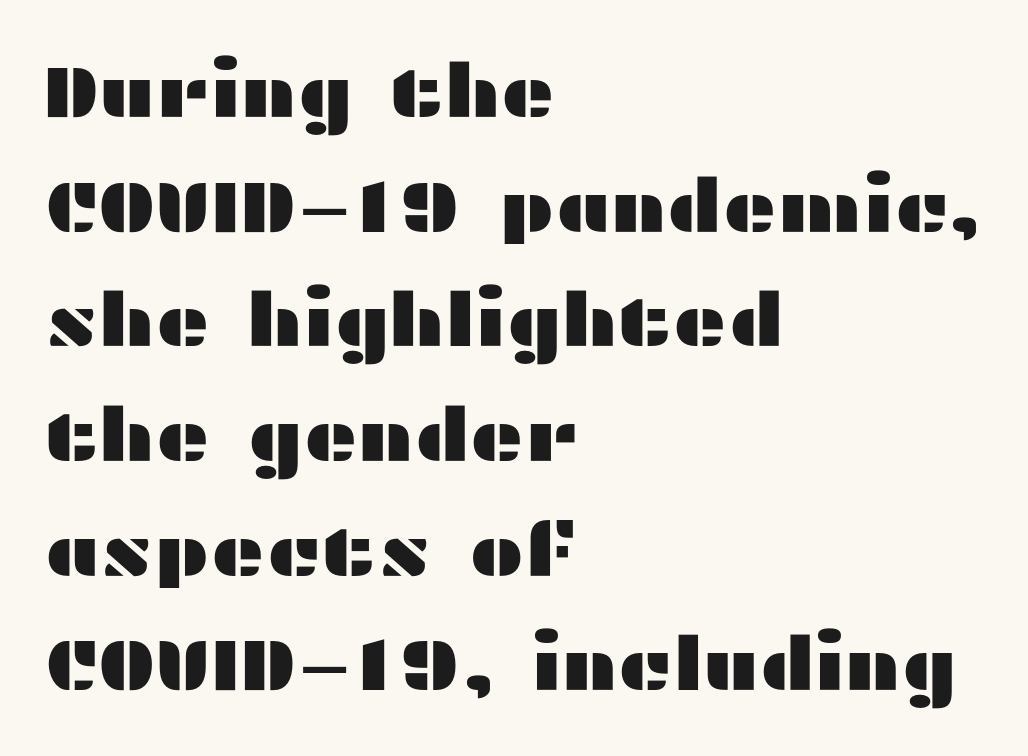
Q: Is the text italic (slanted)? A: No, it is upright.
Q: Is the typeface a serif or a sans-serif typeface? A: Sans-serif.
Q: Is the text underlined? A: No.
Q: How is the paragraph aligned? A: Left-aligned.
Q: Is the spacing between letters normal or unusually wide? A: Normal.
Q: Is the spacing between lines tight, normal or loose? A: Normal.
Q: Width (condensed, normal, or wide)? A: Wide.
Q: Stroke contrast? A: Medium.
Q: x-height? A: Medium.
Q: Monospaced? A: No.
